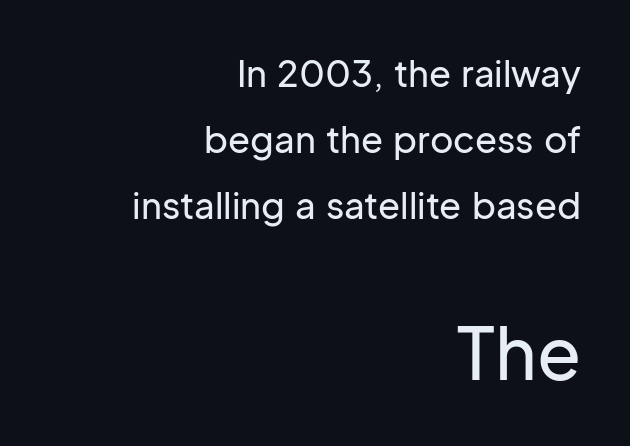
Q: Is the text italic (slanted)? A: No, it is upright.
Q: Is the typeface a serif or a sans-serif typeface? A: Sans-serif.
Q: Is the text underlined? A: No.
Q: How is the paragraph aligned? A: Right-aligned.
Q: Is the spacing between letters normal or unusually wide? A: Normal.
Q: Which block of text is set in a larger size, the first (top) or the second (bottom)? A: The second (bottom) one.
Q: Width (condensed, normal, or wide)? A: Normal.
Q: Stroke contrast? A: Low.
Q: x-height? A: Medium.
Q: Monospaced? A: No.
